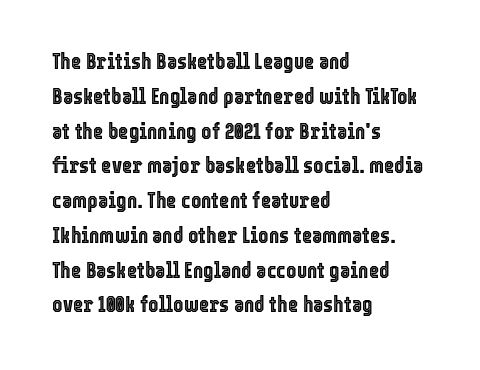
Q: Is the text italic (slanted)? A: No, it is upright.
Q: Is the text underlined? A: No.
Q: How is the paragraph aligned? A: Left-aligned.
Q: Is the spacing between letters normal or unusually wide? A: Normal.
Q: Is the spacing between lines tight, normal or loose? A: Normal.
